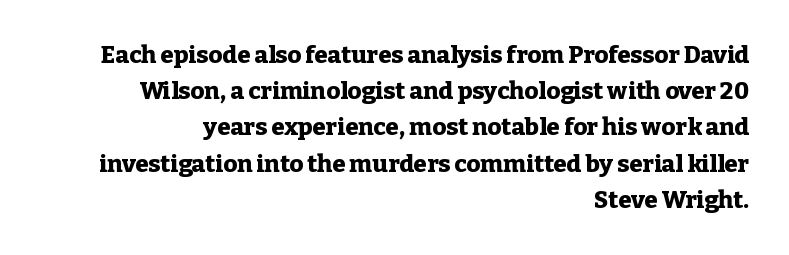
On the weight axis this lands at bold, roughly 700. Each new line begins a customary step beneath the previous one. A typesetter would mark this as roman, not italic. Beneath every word, the page is bare. Caption: standard tracking, unaltered.
